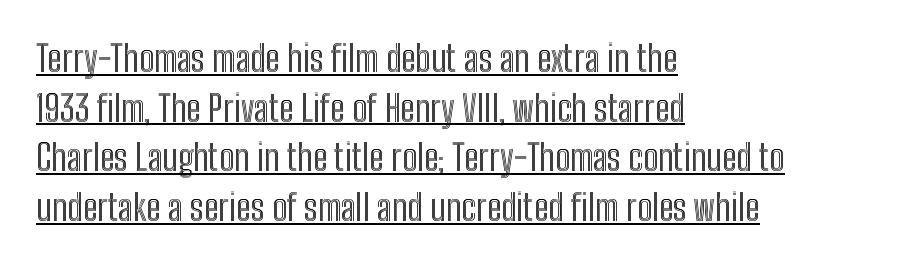
{"italic": "no", "width": "condensed", "x_height": "medium", "monospaced": "no", "underline": "yes", "align": "left", "line_spacing": "normal", "line_spacing_ratio": 1.38, "letter_spacing": "normal", "letter_spacing_em": 0.0, "glyph_px": 36}
